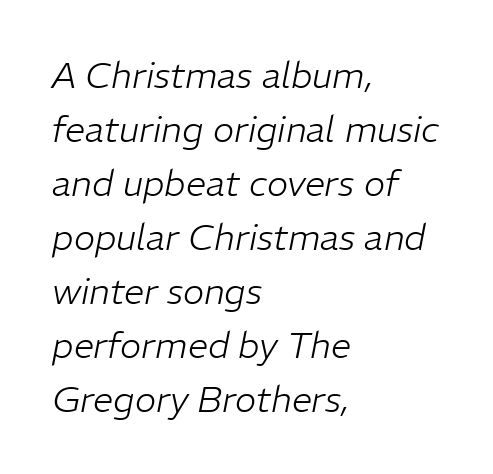
The letters advance in unequal steps, a hallmark of proportional type. The typesetter chose a ragged-right arrangement here. Honestly, the letter spacing is just normal — you wouldn't notice it. Summary of weight: not heavy and not bold.
